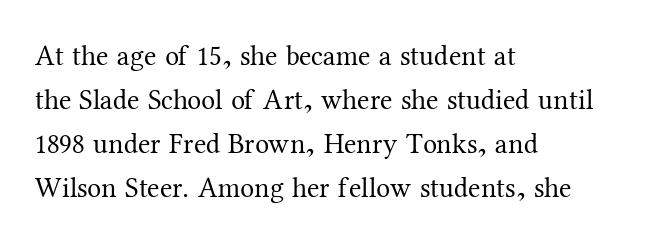
Regarding serifs, this sample has them. Visually the block forms a straight wall on the left and a jagged coastline on the right. The face looks like a standard text weight, possibly lighter. Tracking value appears to be zero — textbook default spacing. The foot of each line stays bare and open.
